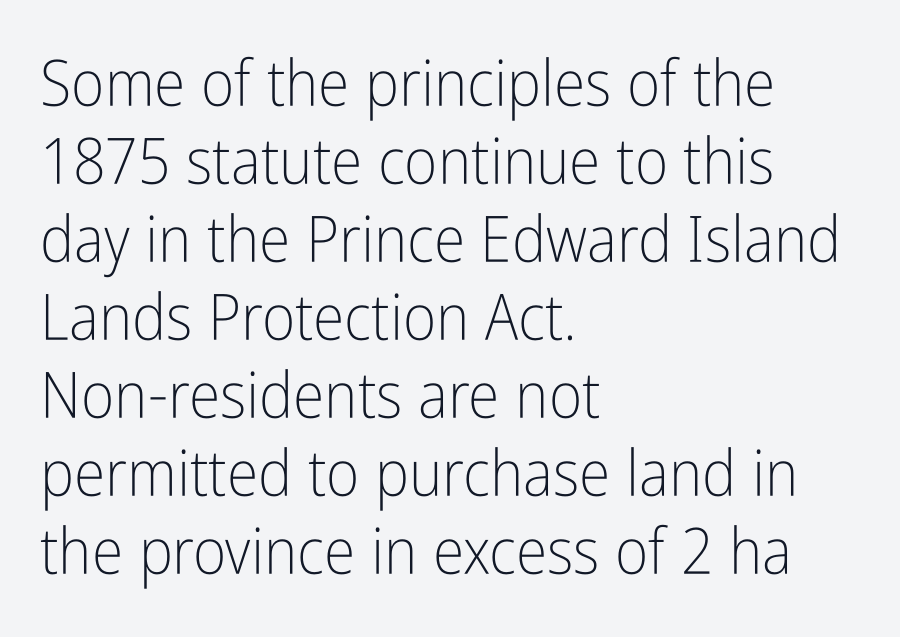
The image shows 64 px light, condensed sans-serif type, upright; set left-aligned, line spacing 1.22x, normal letter spacing, not underlined; low stroke contrast and a medium x-height.
